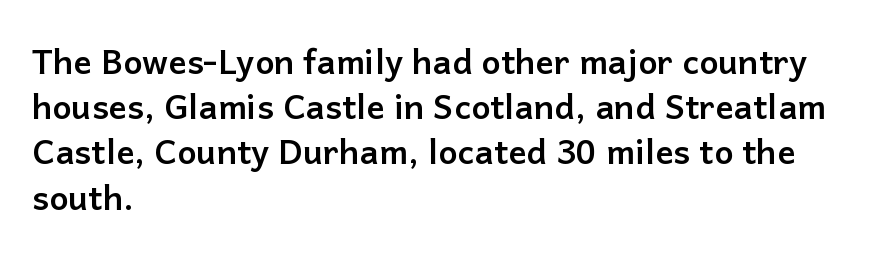
{"serif": "no", "italic": "no", "bold": "yes", "weight": "semibold", "width": "normal", "stroke_contrast": "low", "x_height": "medium", "monospaced": "no", "underline": "no", "align": "left", "line_spacing": "normal", "line_spacing_ratio": 1.33, "letter_spacing": "normal", "letter_spacing_em": 0.0, "glyph_px": 34}
